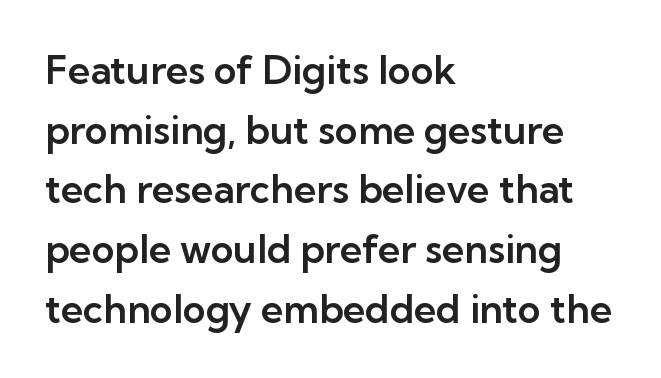
Q: Is the text italic (slanted)? A: No, it is upright.
Q: Is the typeface a serif or a sans-serif typeface? A: Sans-serif.
Q: Is the text underlined? A: No.
Q: How is the paragraph aligned? A: Left-aligned.
Q: Is the spacing between letters normal or unusually wide? A: Normal.
Q: Is the spacing between lines tight, normal or loose? A: Normal.
Q: Width (condensed, normal, or wide)? A: Normal.
Q: Stroke contrast? A: Low.
Q: x-height? A: Medium.
Q: Monospaced? A: No.
